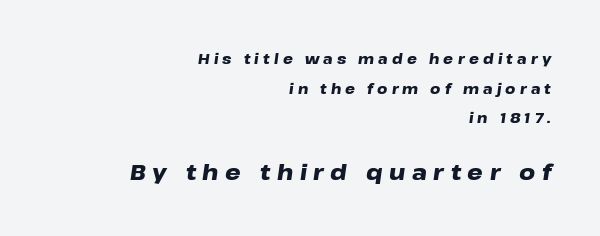
{"italic": "yes", "lean": "right", "slant_degrees": 8, "bold": "yes", "underline": "no", "align": "right", "line_spacing": "loose", "line_spacing_ratio": 2.12, "letter_spacing": "wide", "letter_spacing_em": 0.3, "larger_block": "second", "size_ratio": 1.57, "glyph_px": 22}
